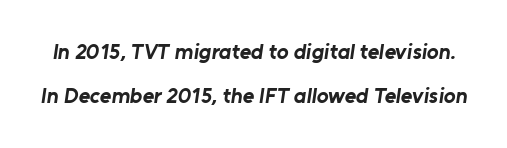
A clean baseline with only descenders dipping below it. Short note: letters normally spaced. Each glyph is drawn with heavy, bold strokes. If you measured baseline to baseline, you'd find a long distance.
